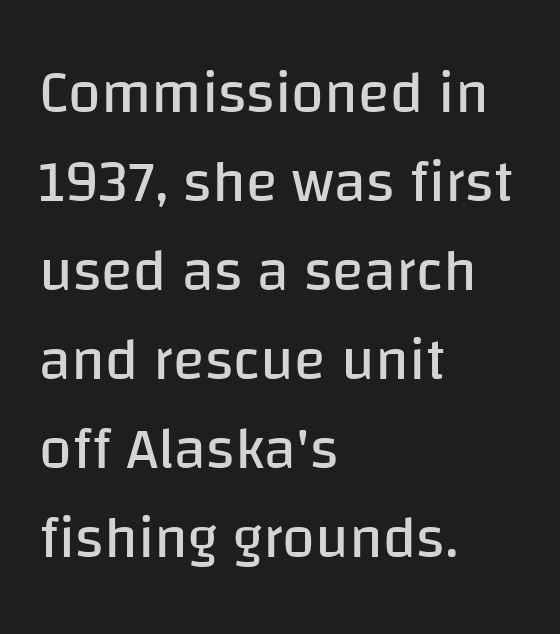
The image shows 59 px regular-weight sans-serif type, upright; set left-aligned, normal line spacing (1.51x), normal letter spacing, not underlined; low stroke contrast and a large x-height.
